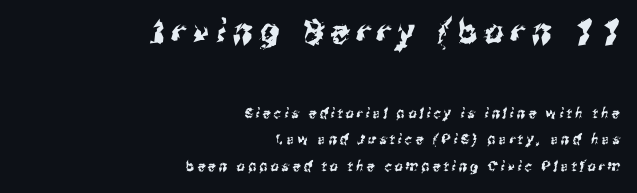
Q: Is the typeface a serif or a sans-serif typeface? A: Sans-serif.
Q: Is the text underlined? A: No.
Q: How is the paragraph aligned? A: Right-aligned.
Q: Is the spacing between letters normal or unusually wide? A: Unusually wide.
Q: Which block of text is set in a larger size, the first (top) or the second (bottom)? A: The first (top) one.
Q: Width (condensed, normal, or wide)? A: Condensed.
Q: Stroke contrast? A: Medium.
Q: x-height? A: Medium.
Q: Monospaced? A: No.
